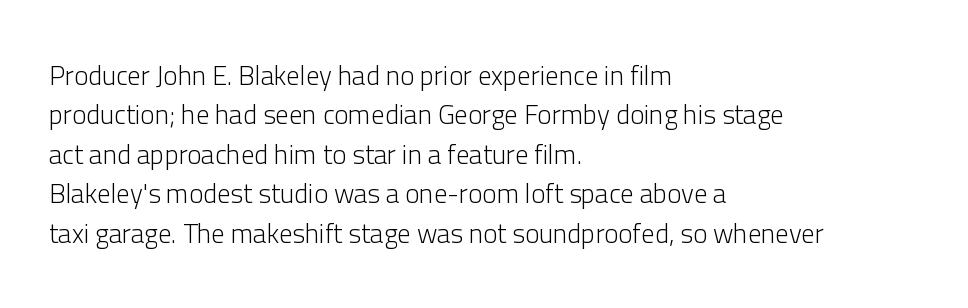
The image shows 27 px text type, upright; set left-aligned, normal line spacing (1.46x), normal letter spacing, not underlined.
